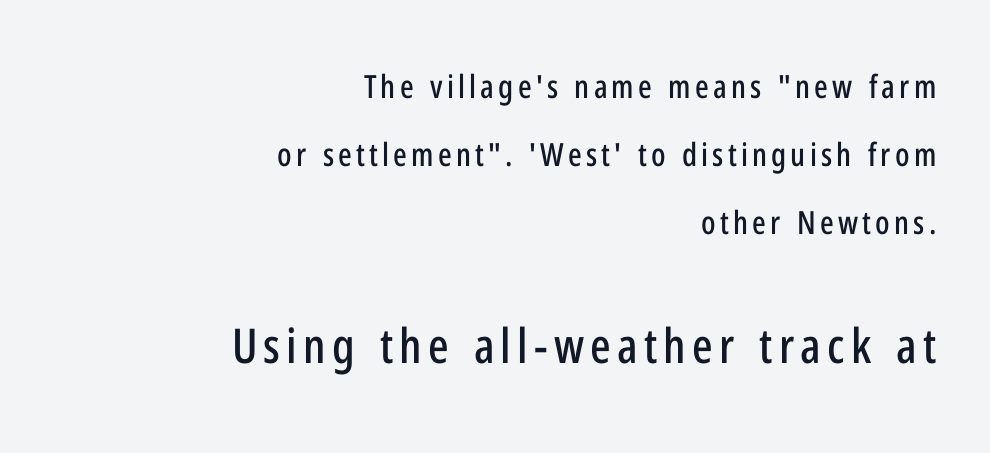
{"serif": "no", "italic": "no", "width": "condensed", "stroke_contrast": "low", "x_height": "medium", "monospaced": "no", "underline": "no", "align": "right", "line_spacing": "loose", "line_spacing_ratio": 2.13, "larger_block": "second", "size_ratio": 1.5, "glyph_px": 48}
